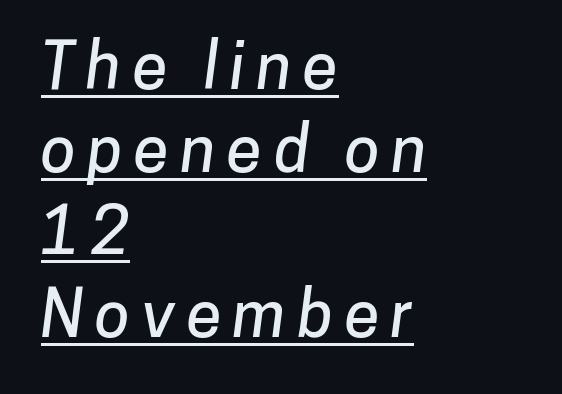
The space between consecutive lines is moderate. Left-aligned paragraph, ragged on the right. The typeface chosen for these lines omits serifs. Every word sits above its own underline. Think of a printed novel: that variable character pitch is what you see here.
